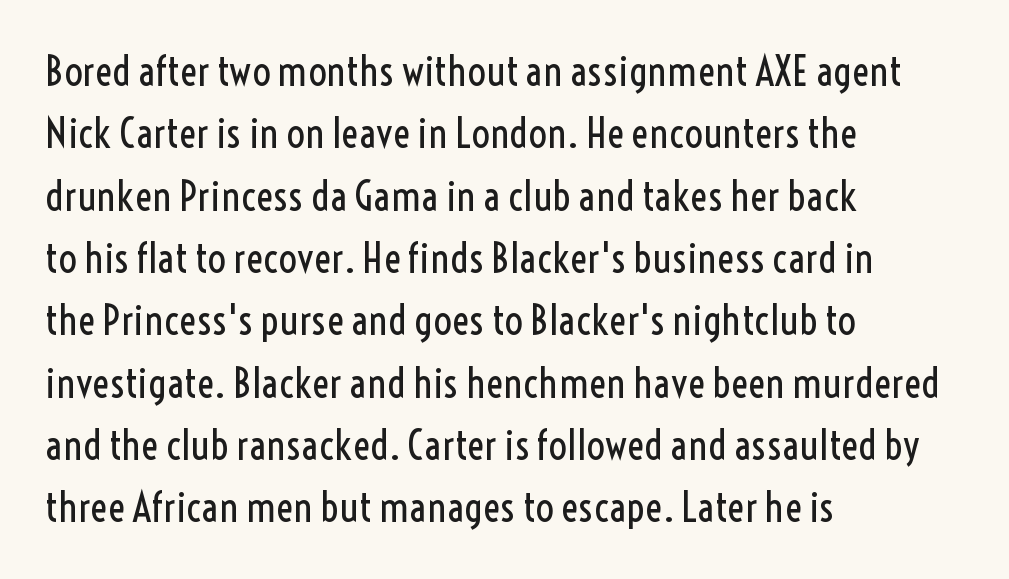
Q: Is the text bold? A: No.
Q: Is the text italic (slanted)? A: No, it is upright.
Q: Is the typeface a serif or a sans-serif typeface? A: Sans-serif.
Q: Is the text underlined? A: No.
Q: How is the paragraph aligned? A: Left-aligned.
Q: Is the spacing between letters normal or unusually wide? A: Normal.
Q: Is the spacing between lines tight, normal or loose? A: Normal.
Q: Width (condensed, normal, or wide)? A: Condensed.
Q: x-height? A: Medium.
Q: Monospaced? A: No.
